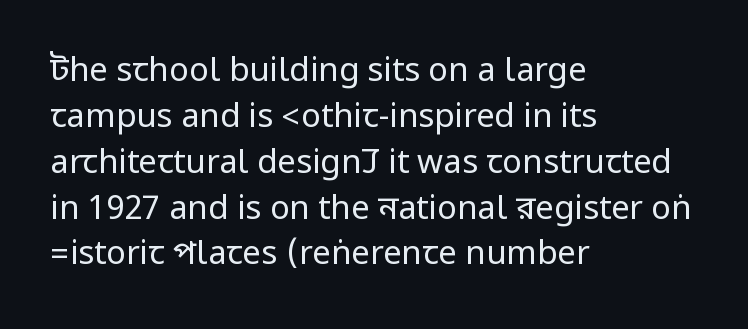
In terms of posture, this sample is upright. A typesetter would label this face a sans. Letter spacing: default. If you drew a ruler down the left edge, every line would touch it. Weight: not bold — regular or lighter.
